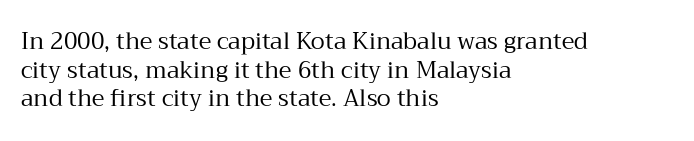
Q: Is the text bold? A: No.
Q: Is the text italic (slanted)? A: No, it is upright.
Q: Is the text underlined? A: No.
Q: How is the paragraph aligned? A: Left-aligned.
Q: Is the spacing between letters normal or unusually wide? A: Normal.
Q: Is the spacing between lines tight, normal or loose? A: Normal.
